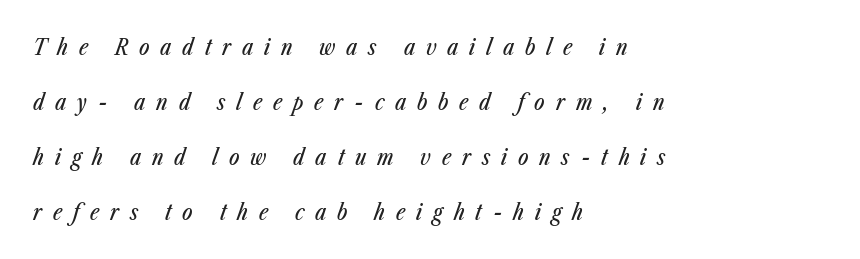
The image shows 22 px text type, italic (leaning right); set left-aligned, loose line spacing (2.5x), unusually wide letter spacing (+0.49 em), not underlined.
